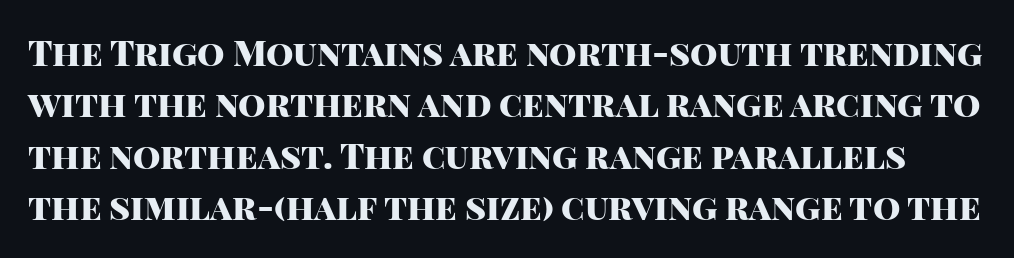
{"serif": "no", "italic": "no", "bold": "yes", "weight": "heavy", "width": "normal", "stroke_contrast": "high", "x_height": "large", "monospaced": "no", "underline": "no", "line_spacing": "normal", "line_spacing_ratio": 1.47, "letter_spacing": "normal", "letter_spacing_em": 0.0, "glyph_px": 35}
